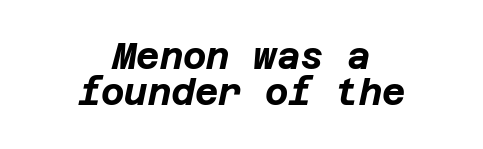
Q: Is the text bold? A: Yes.
Q: Is the text italic (slanted)? A: Yes, it leans right by about 12 degrees.
Q: Is the text underlined? A: No.
Q: How is the paragraph aligned? A: Centered.
Q: Is the spacing between letters normal or unusually wide? A: Normal.
Q: Is the spacing between lines tight, normal or loose? A: Tight.
Q: Width (condensed, normal, or wide)? A: Normal.
Q: Stroke contrast? A: Low.
Q: x-height? A: Large.
